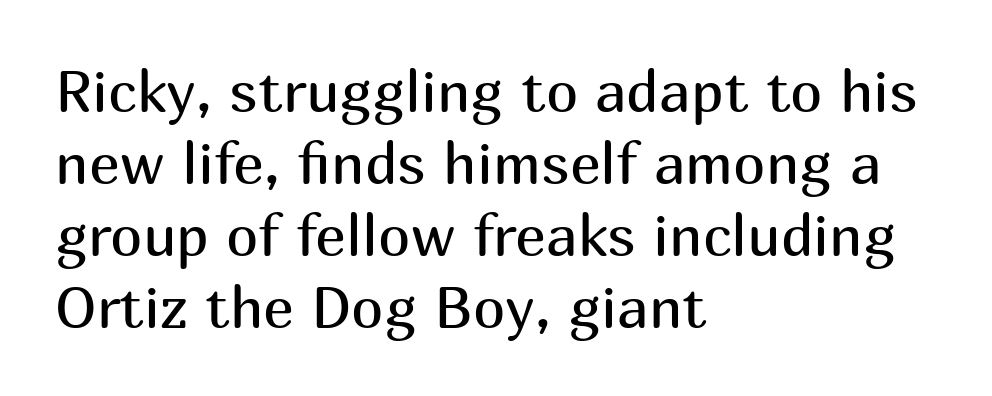
{"serif": "no", "italic": "no", "bold": "no", "weight": "regular", "width": "normal", "stroke_contrast": "medium", "x_height": "medium", "monospaced": "no", "underline": "no", "align": "left", "line_spacing_ratio": 1.24, "letter_spacing": "normal", "letter_spacing_em": 0.0, "glyph_px": 58}
